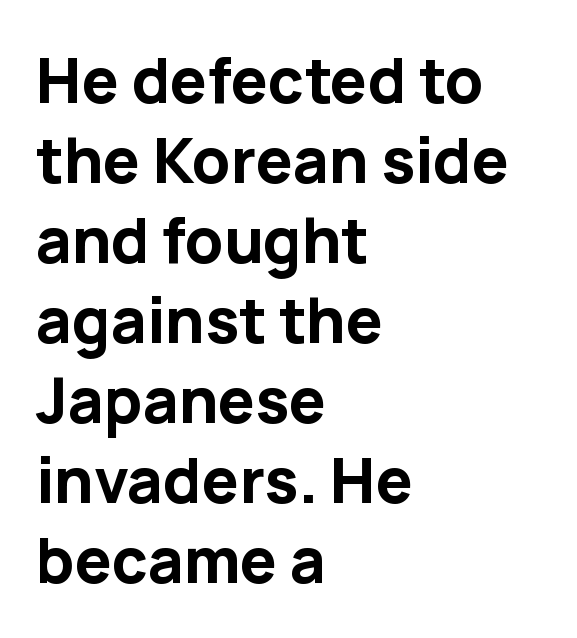
Q: Is the text bold? A: Yes.
Q: Is the text italic (slanted)? A: No, it is upright.
Q: Is the typeface a serif or a sans-serif typeface? A: Sans-serif.
Q: Is the text underlined? A: No.
Q: How is the paragraph aligned? A: Left-aligned.
Q: Is the spacing between letters normal or unusually wide? A: Normal.
Q: Is the spacing between lines tight, normal or loose? A: Normal.
Q: Width (condensed, normal, or wide)? A: Normal.
Q: Stroke contrast? A: Low.
Q: x-height? A: Medium.
Q: Monospaced? A: No.
